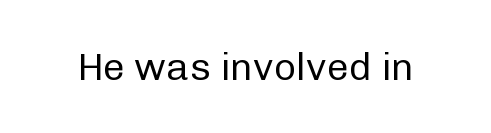
The image shows 39 px regular-weight sans-serif type, upright; set normal letter spacing, not underlined; low stroke contrast and a medium x-height.
